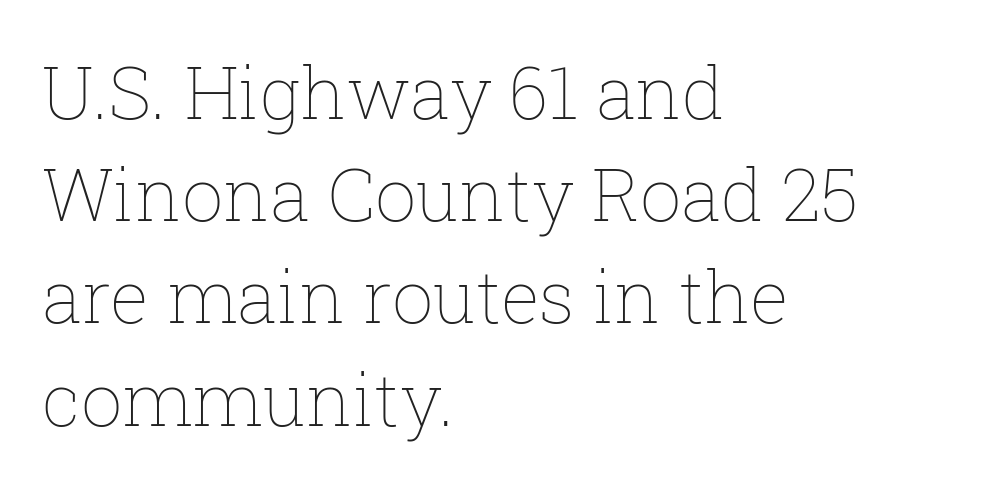
{"italic": "no", "bold": "no", "weight": "thin", "width": "normal", "stroke_contrast": "low", "x_height": "medium", "monospaced": "no", "underline": "no", "align": "left", "line_spacing": "normal", "line_spacing_ratio": 1.4, "letter_spacing": "normal", "letter_spacing_em": 0.0, "glyph_px": 73}
